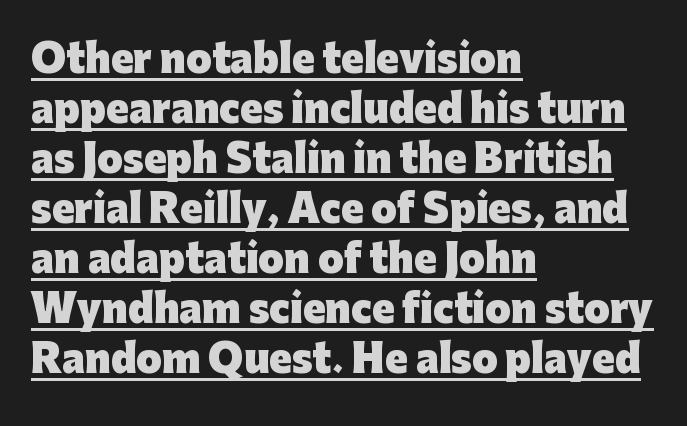
{"serif": "no", "italic": "no", "bold": "yes", "weight": "heavy", "width": "normal", "stroke_contrast": "low", "x_height": "medium", "monospaced": "no", "underline": "yes", "align": "left", "line_spacing": "normal", "line_spacing_ratio": 1.35, "letter_spacing": "normal", "letter_spacing_em": 0.0, "glyph_px": 37}
